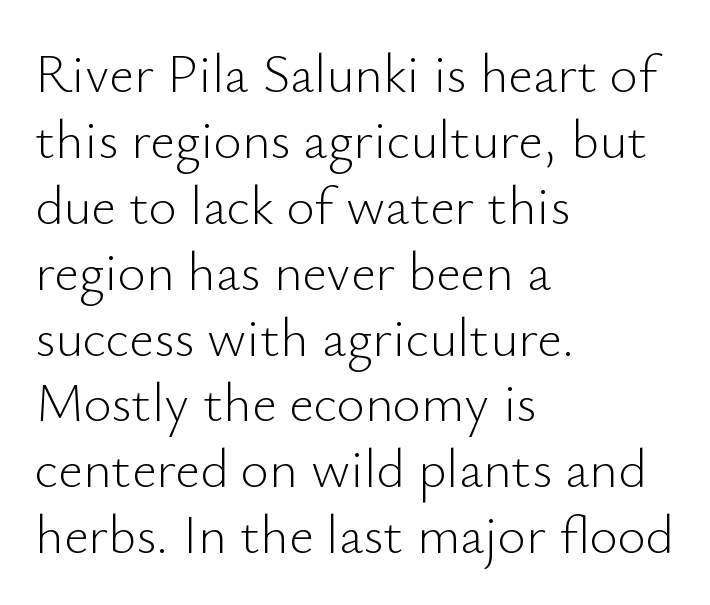
Q: Is the text bold? A: No.
Q: Is the text italic (slanted)? A: No, it is upright.
Q: Is the typeface a serif or a sans-serif typeface? A: Sans-serif.
Q: Is the text underlined? A: No.
Q: How is the paragraph aligned? A: Left-aligned.
Q: Is the spacing between letters normal or unusually wide? A: Normal.
Q: Width (condensed, normal, or wide)? A: Normal.
Q: Stroke contrast? A: Low.
Q: x-height? A: Small.
Q: Monospaced? A: No.
